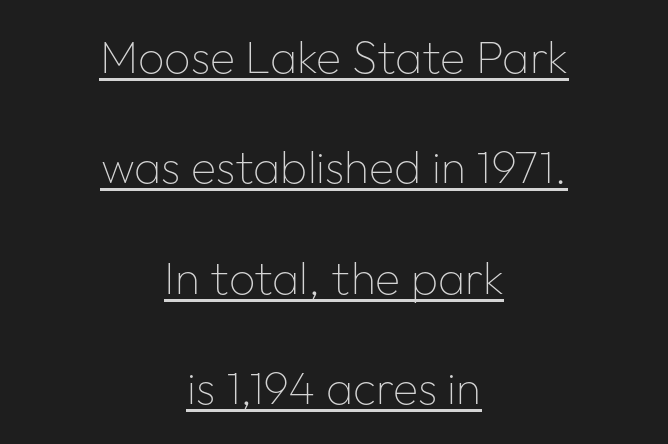
The image shows 46 px thin sans-serif type, upright; set centered, loose line spacing (2.4x), normal letter spacing, underlined; low stroke contrast and a medium x-height.
